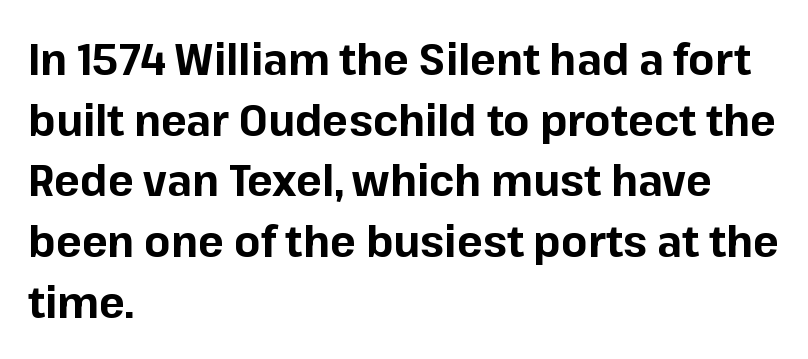
The image shows 43 px bold sans-serif type, upright; set left-aligned, normal line spacing (1.41x), normal letter spacing, not underlined; low stroke contrast and a medium x-height.
